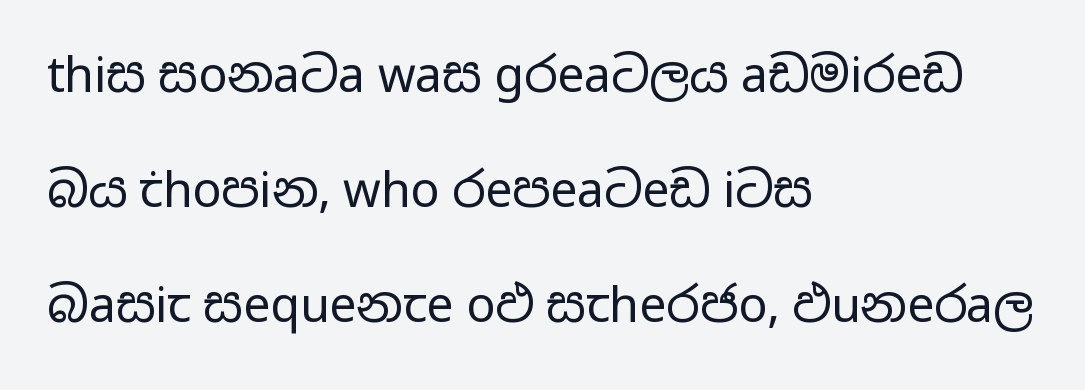
Q: Is the text bold? A: No.
Q: Is the text italic (slanted)? A: No, it is upright.
Q: Is the typeface a serif or a sans-serif typeface? A: Sans-serif.
Q: Is the text underlined? A: No.
Q: How is the paragraph aligned? A: Left-aligned.
Q: Is the spacing between letters normal or unusually wide? A: Normal.
Q: Is the spacing between lines tight, normal or loose? A: Loose.
Q: Width (condensed, normal, or wide)? A: Wide.
Q: Stroke contrast? A: Low.
Q: x-height? A: Medium.
Q: Monospaced? A: No.
